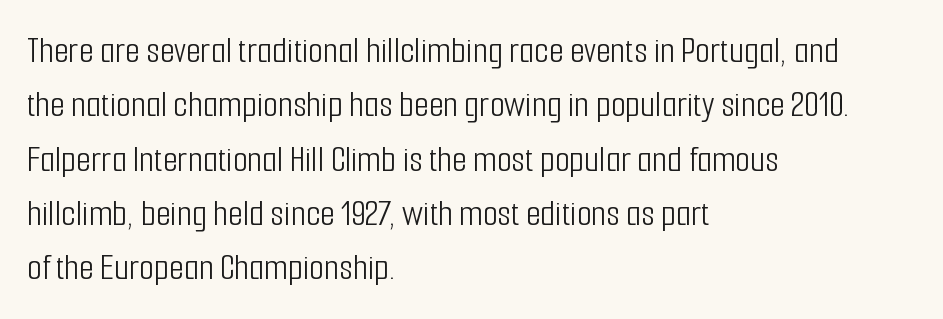
{"serif": "no", "italic": "no", "bold": "no", "weight": "light", "width": "condensed", "stroke_contrast": "low", "x_height": "medium", "monospaced": "no", "underline": "no", "align": "left", "line_spacing": "normal", "line_spacing_ratio": 1.43, "letter_spacing": "normal", "letter_spacing_em": 0.0, "glyph_px": 38}
